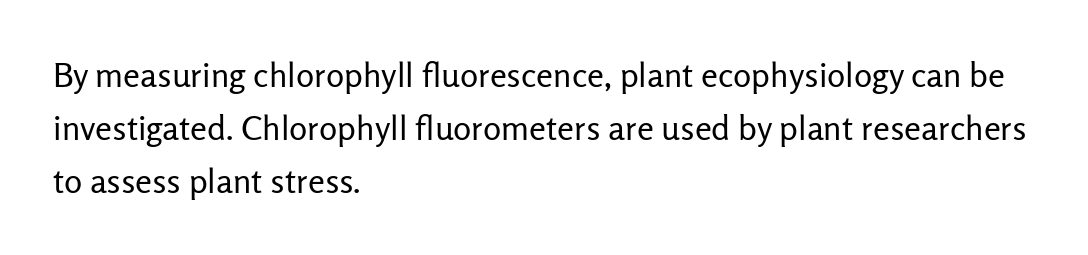
Q: Is the text bold? A: No.
Q: Is the text italic (slanted)? A: No, it is upright.
Q: Is the typeface a serif or a sans-serif typeface? A: Sans-serif.
Q: Is the text underlined? A: No.
Q: How is the paragraph aligned? A: Left-aligned.
Q: Is the spacing between letters normal or unusually wide? A: Normal.
Q: Is the spacing between lines tight, normal or loose? A: Normal.
Q: Width (condensed, normal, or wide)? A: Normal.
Q: Stroke contrast? A: Low.
Q: x-height? A: Medium.
Q: Monospaced? A: No.
